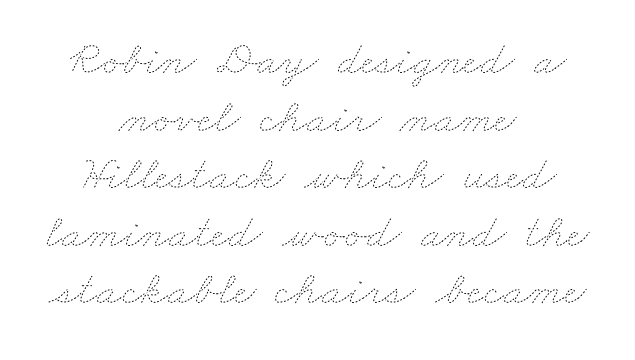
The compositor balanced each line on the midline. Is this a heavy cut? Hardly; it is regular or lighter. Note the varied advance widths — an 'i' is clearly narrower than an 'm'. The passage shown has conventional tracking throughout.
